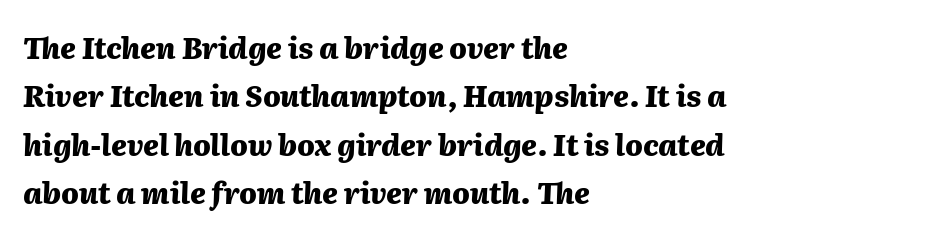
{"italic": "yes", "lean": "right", "slant_degrees": 2, "bold": "yes", "weight": "heavy", "width": "normal", "stroke_contrast": "medium", "x_height": "medium", "monospaced": "no", "underline": "no", "align": "left", "line_spacing": "normal", "line_spacing_ratio": 1.67, "letter_spacing": "normal", "letter_spacing_em": 0.0, "glyph_px": 29}
